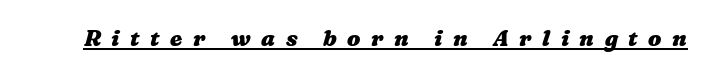
Q: Is the text bold? A: Yes.
Q: Is the text underlined? A: Yes.
Q: Is the spacing between letters normal or unusually wide? A: Unusually wide.
